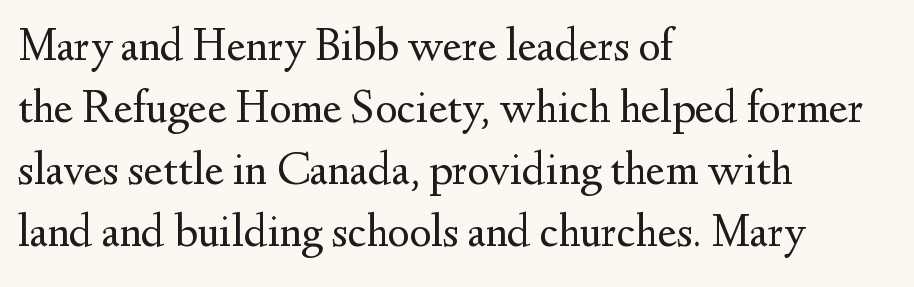
The image shows 47 px regular-weight serif type, upright; set left-aligned, normal line spacing (1.32x), normal letter spacing, not underlined; medium stroke contrast and a small x-height.
